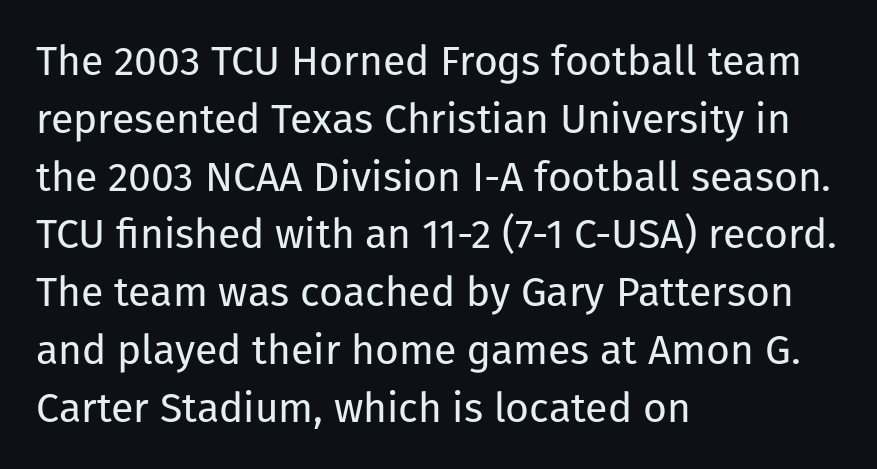
The image shows 41 px regular-weight sans-serif type, upright; set left-aligned, normal line spacing (1.41x), normal letter spacing, not underlined; low stroke contrast and a medium x-height.
